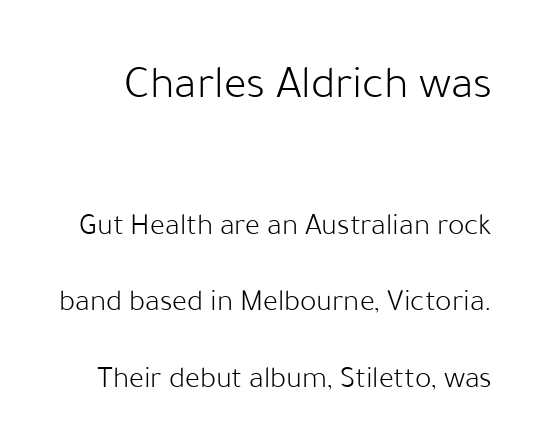
The image shows 47 px light sans-serif type, upright; set loose line spacing (2.47x), normal letter spacing, not underlined; the first (top) block is 1.52x larger; low stroke contrast and a medium x-height.
